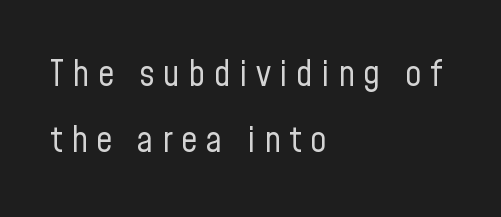
Proportional: the letters do not fall into vertical columns. Stems and bowls with no extra thickness — not bold. The line texture is sparse and dotted thanks to wide tracking. The compositor pushed each line to the left boundary.
